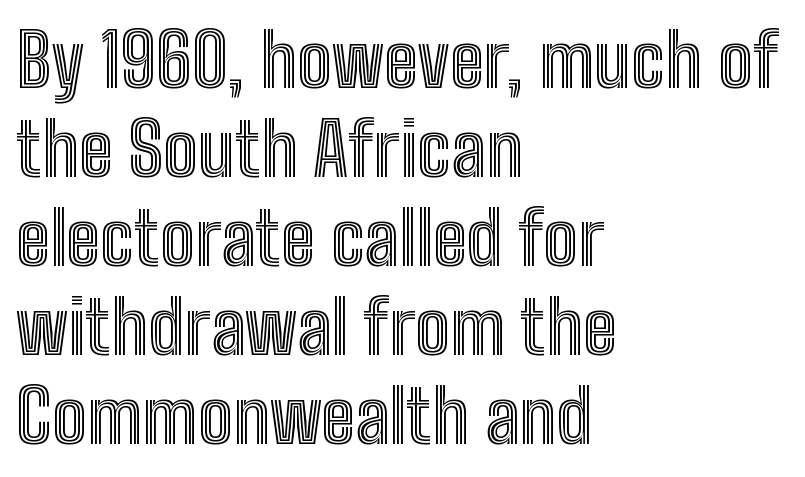
This sample has the flowing, uneven cadence of proportional lettering. You can tell it's not italic because the verticals are truly vertical. The tracking reads as untouched default to a designer's eye. Descender tails drop into unmarked territory. Which margin do the lines hug? The left one — the right edge is uneven.
